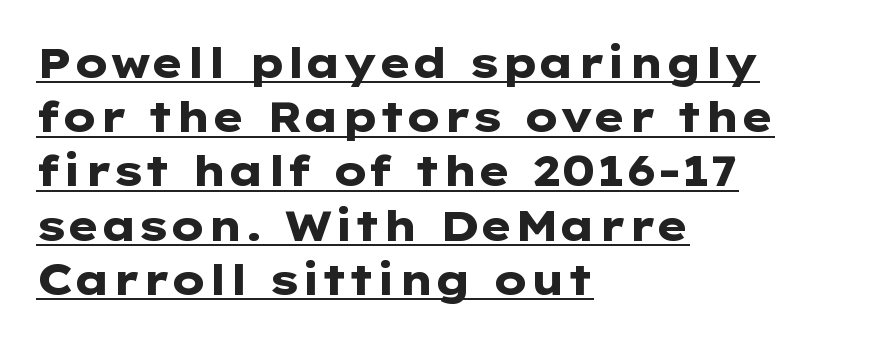
{"serif": "no", "italic": "no", "bold": "yes", "weight": "heavy", "width": "wide", "stroke_contrast": "low", "x_height": "medium", "monospaced": "no", "underline": "yes", "align": "left", "line_spacing": "normal", "line_spacing_ratio": 1.29, "letter_spacing": "normal", "letter_spacing_em": 0.0, "glyph_px": 42}
